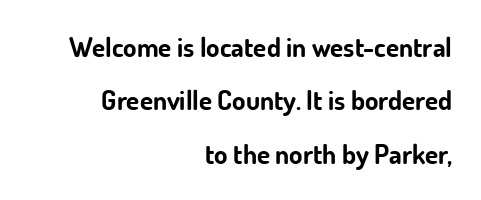
What's the leading like? Stretched, with rows far apart. Line endings align vertically; line beginnings do not. Each glyph is drawn with heavy, bold strokes. Descenders hang freely into open space. Students, note that the glyphs here touch the page at normal intervals.
